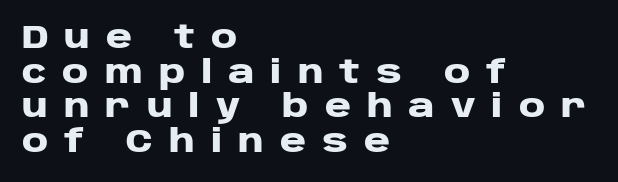
Casual observation: everything's shoved over to the left. Look at the tracking — it's clearly loosened, letters drifting apart. Lines of text with bare space underneath. Every character sits straight up, as roman type does. Its strokes are broad and dark, the hallmark of bold type.
